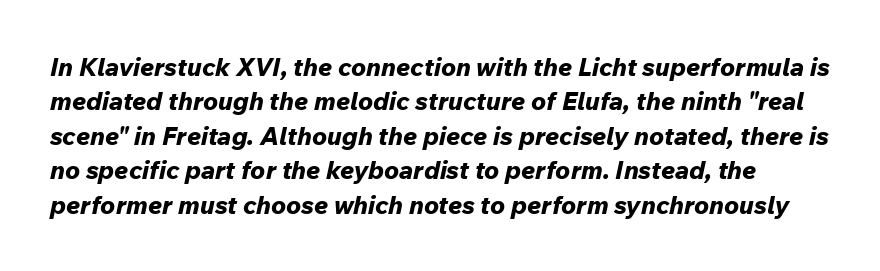
The image shows 25 px bold type, italic (leaning right); set normal line spacing (1.38x), normal letter spacing, not underlined.
